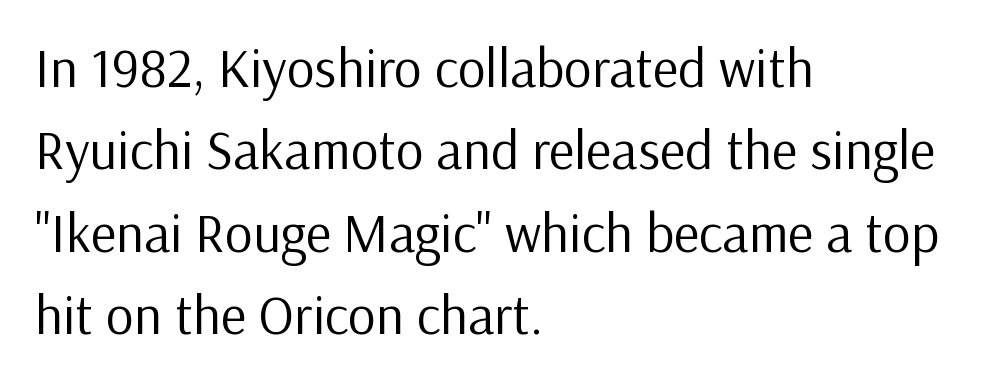
{"serif": "no", "italic": "no", "bold": "no", "weight": "regular", "width": "normal", "stroke_contrast": "low", "x_height": "medium", "monospaced": "no", "underline": "no", "align": "left", "line_spacing": "normal", "line_spacing_ratio": 1.5, "letter_spacing": "normal", "letter_spacing_em": 0.0, "glyph_px": 55}
